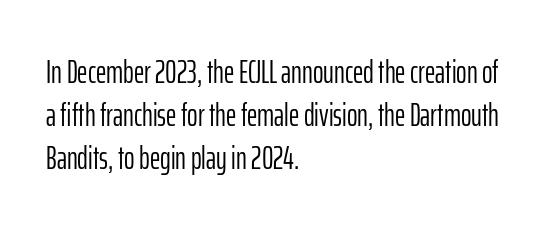
Q: Is the text bold? A: No.
Q: Is the text italic (slanted)? A: No, it is upright.
Q: Is the typeface a serif or a sans-serif typeface? A: Sans-serif.
Q: Is the text underlined? A: No.
Q: How is the paragraph aligned? A: Left-aligned.
Q: Is the spacing between letters normal or unusually wide? A: Normal.
Q: Is the spacing between lines tight, normal or loose? A: Normal.
Q: Width (condensed, normal, or wide)? A: Condensed.
Q: Stroke contrast? A: Low.
Q: x-height? A: Medium.
Q: Monospaced? A: No.
